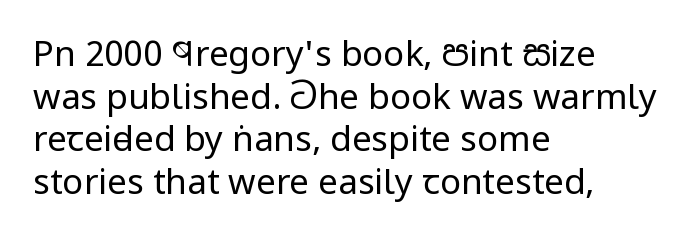
Q: Is the text bold? A: No.
Q: Is the text italic (slanted)? A: No, it is upright.
Q: Is the typeface a serif or a sans-serif typeface? A: Sans-serif.
Q: Is the text underlined? A: No.
Q: How is the paragraph aligned? A: Left-aligned.
Q: Is the spacing between letters normal or unusually wide? A: Normal.
Q: Width (condensed, normal, or wide)? A: Condensed.
Q: Stroke contrast? A: Low.
Q: x-height? A: Large.
Q: Monospaced? A: No.
